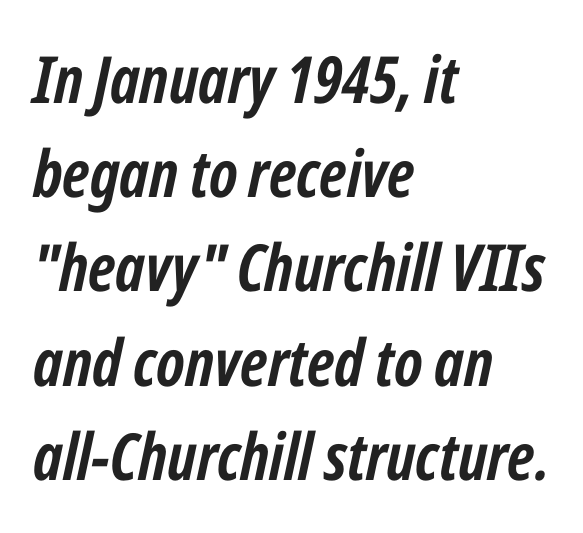
{"italic": "yes", "lean": "right", "slant_degrees": 12, "bold": "yes", "weight": "semibold", "width": "condensed", "stroke_contrast": "low", "x_height": "medium", "monospaced": "no", "underline": "no", "align": "left", "line_spacing": "normal", "line_spacing_ratio": 1.45, "letter_spacing": "normal", "letter_spacing_em": 0.0, "glyph_px": 65}
